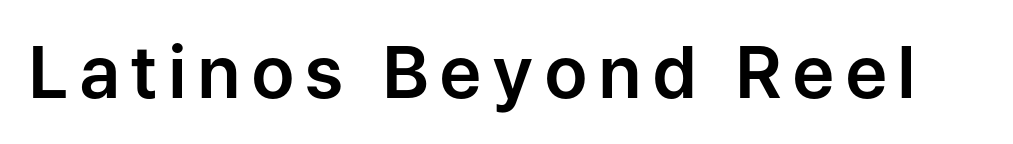
{"serif": "no", "italic": "no", "width": "normal", "stroke_contrast": "low", "x_height": "medium", "monospaced": "no", "underline": "no", "glyph_px": 72}
